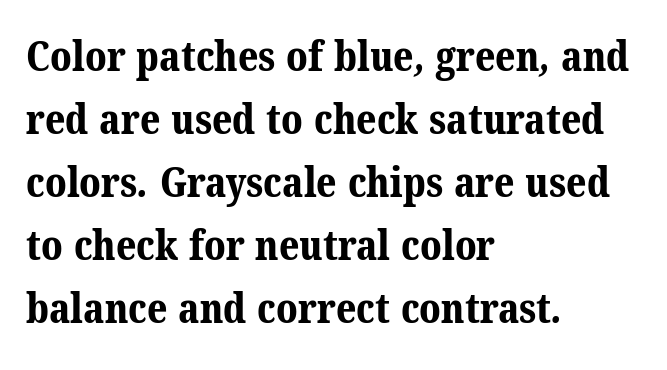
The image shows 42 px bold serif type; set left-aligned, normal line spacing (1.5x), normal letter spacing, not underlined; medium stroke contrast and a medium x-height.
